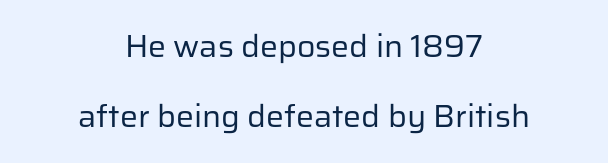
{"serif": "no", "italic": "no", "bold": "no", "weight": "regular", "width": "normal", "stroke_contrast": "low", "x_height": "medium", "monospaced": "no", "underline": "no", "align": "center", "line_spacing": "loose", "line_spacing_ratio": 2.2, "letter_spacing": "normal", "letter_spacing_em": 0.0, "glyph_px": 32}
